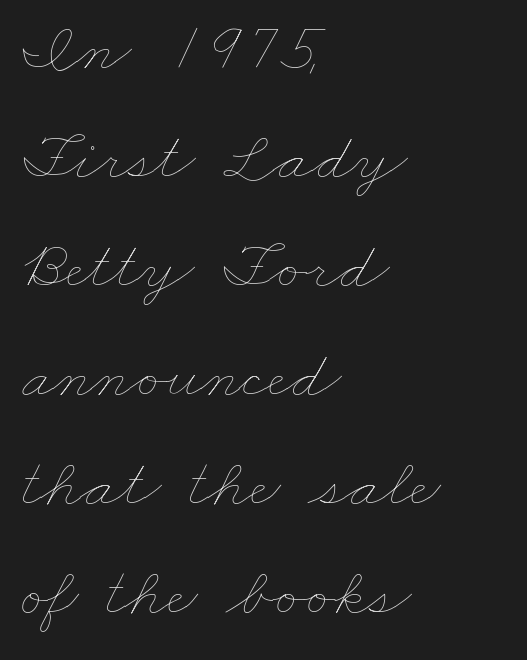
{"bold": "no", "weight": "thin", "width": "wide", "stroke_contrast": "low", "x_height": "small", "monospaced": "no", "underline": "no", "align": "left", "line_spacing": "normal", "line_spacing_ratio": 1.58, "letter_spacing": "normal", "letter_spacing_em": 0.0, "glyph_px": 69}
